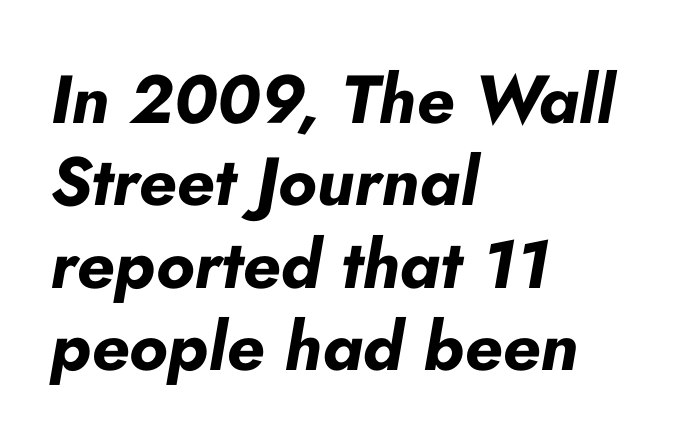
Unmarked baselines from the first word to the last. Is the block centered? No — it sits flush against the left margin. Compared with ordinary roman type, these characters are visibly tilted. This sample has the flowing, uneven cadence of proportional lettering.
